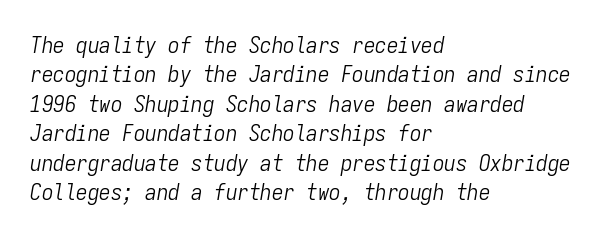
{"italic": "yes", "lean": "right", "slant_degrees": 9, "bold": "no", "underline": "no", "align": "left", "line_spacing": "normal", "line_spacing_ratio": 1.28, "letter_spacing": "normal", "letter_spacing_em": 0.0, "glyph_px": 23}
